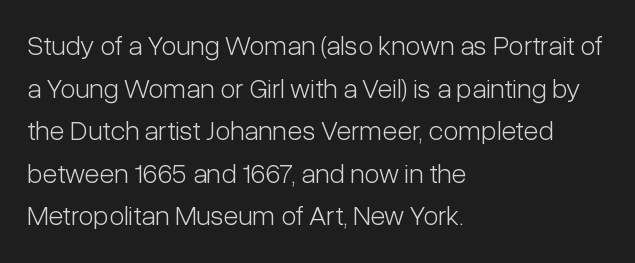
Q: Is the text bold? A: No.
Q: Is the text italic (slanted)? A: No, it is upright.
Q: Is the typeface a serif or a sans-serif typeface? A: Sans-serif.
Q: Is the text underlined? A: No.
Q: How is the paragraph aligned? A: Left-aligned.
Q: Is the spacing between letters normal or unusually wide? A: Normal.
Q: Is the spacing between lines tight, normal or loose? A: Normal.
Q: Width (condensed, normal, or wide)? A: Condensed.
Q: Stroke contrast? A: Low.
Q: x-height? A: Medium.
Q: Monospaced? A: No.
